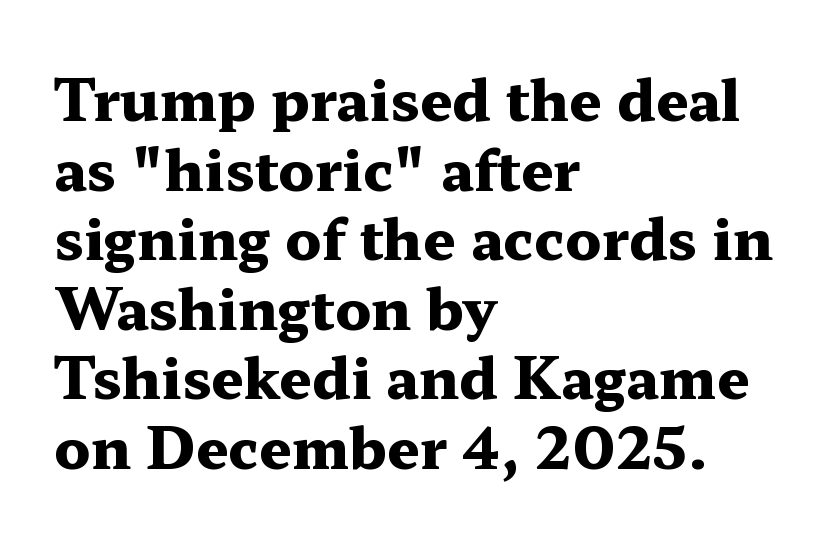
The image shows 57 px heavy, wide serif type, upright; set left-aligned, line spacing 1.22x, normal letter spacing, not underlined; medium stroke contrast and a medium x-height.
